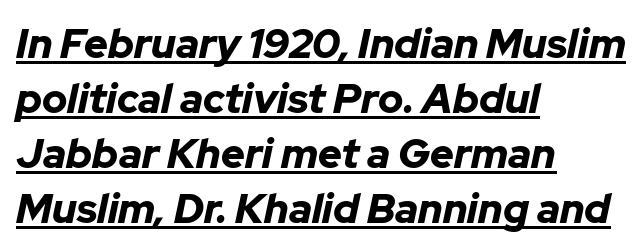
Every character sits at an angle, as italics do. Think of a printed novel: that variable character pitch is what you see here. Typeset ragged right — the left edge is the straight one. Default kerning and tracking; the words read as compact shapes.
